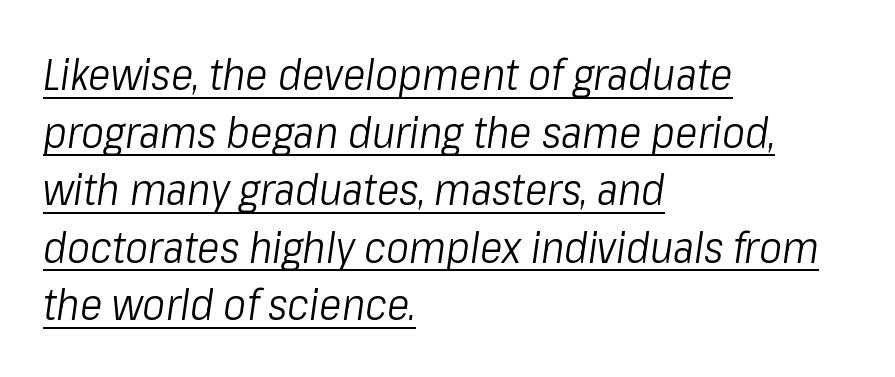
Q: Is the text bold? A: No.
Q: Is the text italic (slanted)? A: Yes, it leans right by about 8 degrees.
Q: Is the text underlined? A: Yes.
Q: How is the paragraph aligned? A: Left-aligned.
Q: Is the spacing between letters normal or unusually wide? A: Normal.
Q: Is the spacing between lines tight, normal or loose? A: Normal.
Q: Width (condensed, normal, or wide)? A: Condensed.
Q: Stroke contrast? A: Low.
Q: x-height? A: Medium.
Q: Monospaced? A: No.
